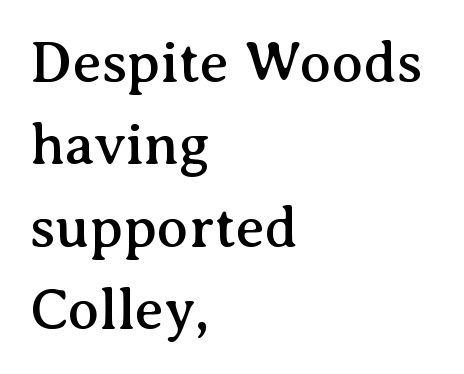
The image shows 58 px serif type, upright; set left-aligned, normal line spacing (1.42x), normal letter spacing, not underlined; medium stroke contrast and a medium x-height.
